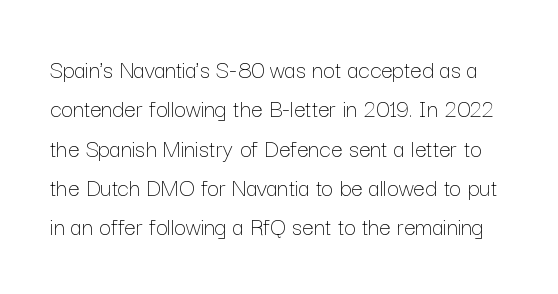
No heavy texture on the line: the type isn't bold. A bare baseline throughout the passage. When letters stand straight like this, we call the style roman or upright. Default kerning and tracking; the words read as compact shapes. The space between consecutive lines is moderate.
